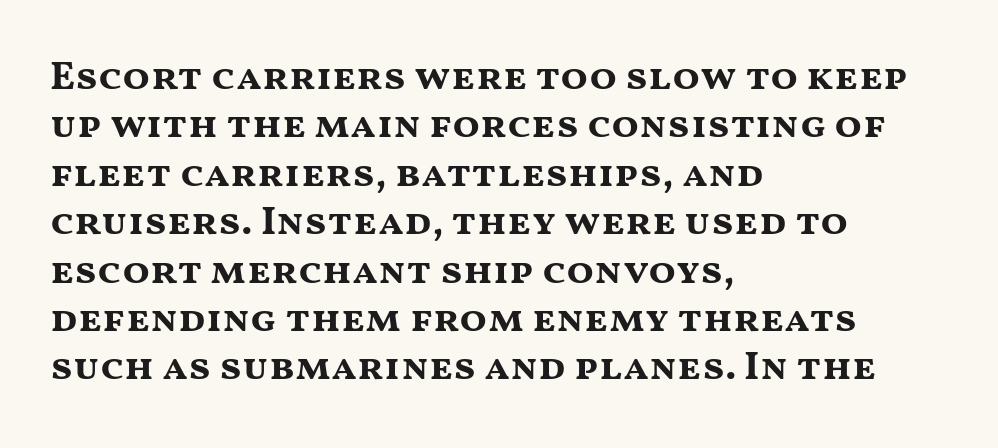
The image shows 40 px bold, wide sans-serif type, upright; set left-aligned, line spacing 1.21x, normal letter spacing, not underlined; medium stroke contrast and a medium x-height.
